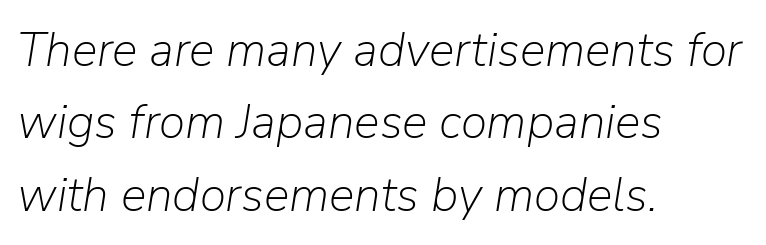
The image shows 48 px light type, italic (leaning right); set left-aligned, normal line spacing (1.51x), normal letter spacing, not underlined; low stroke contrast and a medium x-height.
